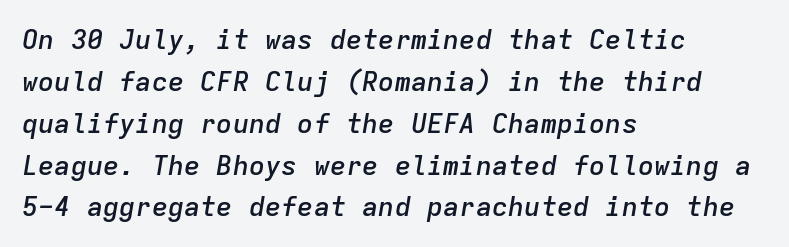
{"italic": "yes", "lean": "right", "slant_degrees": 9, "bold": "semi", "underline": "no", "align": "left", "line_spacing": "normal", "line_spacing_ratio": 1.55, "letter_spacing": "normal", "letter_spacing_em": 0.0, "glyph_px": 27}
